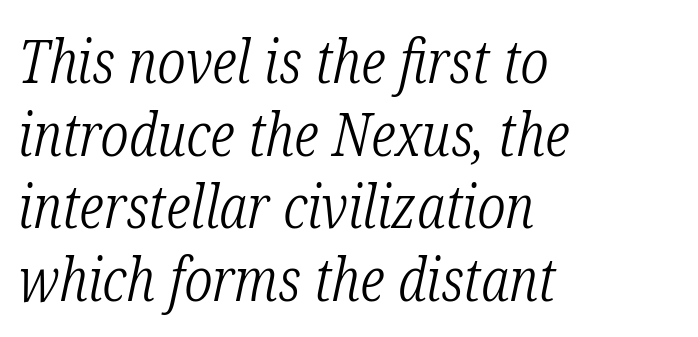
Horizontally, the lines are justified to the leading edge only. No letter is thick-stroked: the sample isn't bold. A bare baseline throughout the passage. Looks like regular typesetting: each glyph gets only the width it needs. Letter spacing: default. Style check: oblique.
